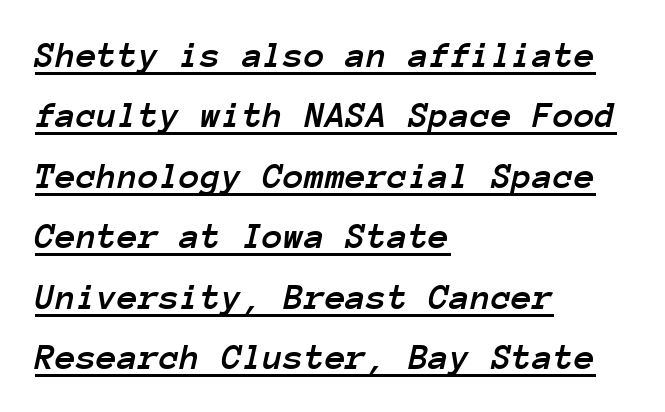
{"italic": "yes", "lean": "right", "slant_degrees": 12, "width": "normal", "stroke_contrast": "low", "x_height": "medium", "monospaced": "yes", "underline": "yes", "align": "left", "line_spacing": "normal", "line_spacing_ratio": 1.59, "letter_spacing": "normal", "letter_spacing_em": 0.0, "glyph_px": 38}
